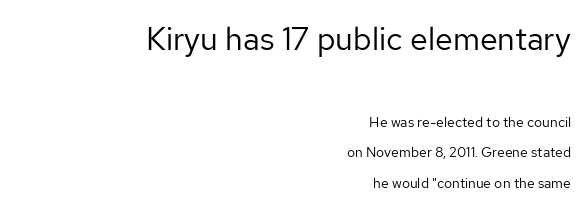
This reads as an unemphasized weight, regular at the heaviest. The rendering uses a large line-height, opening up the rows. These lines were composed using upright roman letters. Has an underline been added? It has not. Note the varied advance widths — an 'i' is clearly narrower than an 'm'. Caption: standard tracking, unaltered.
